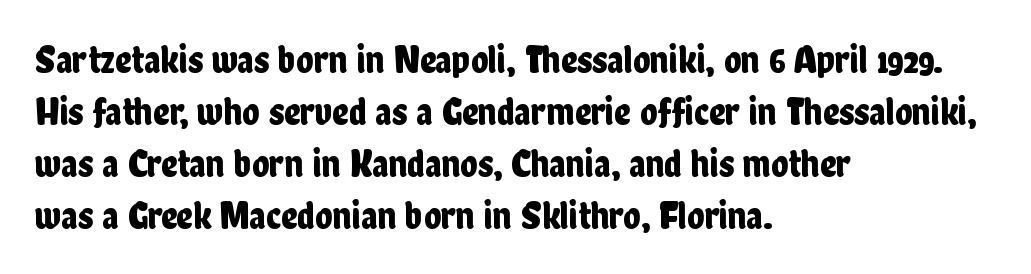
Unlike italic type, these characters show no tilt at all. The rendering anchors every line to the left-hand side. Does extra space separate the letters? No, they use regular spacing. Character widths vary here, with narrow letters taking less room than wide ones.
